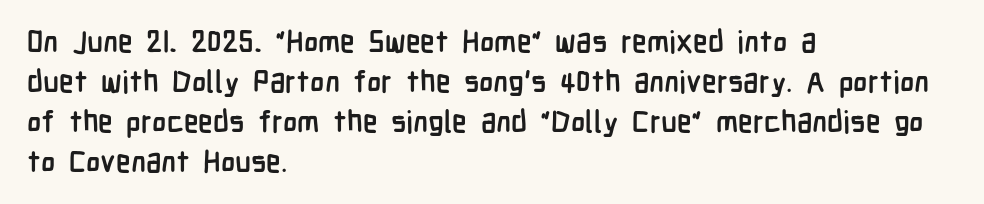
The image shows 30 px semibold, condensed sans-serif type, upright; set left-aligned, normal line spacing (1.33x), normal letter spacing, not underlined; low stroke contrast and a medium x-height.
